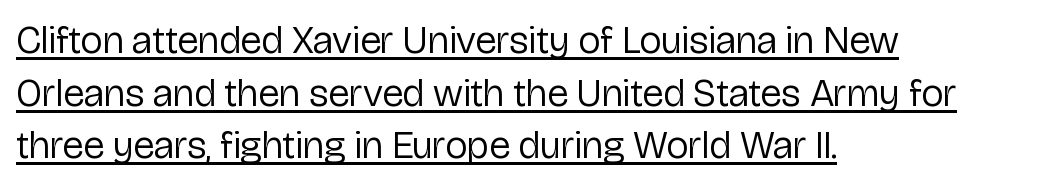
In CSS terms this would be text-align: left. This is sans-serif lettering, the kind often seen on screens and signage. Varying glyph widths throughout — classic text-font behaviour. Unbolded letterforms with no extra heft.
